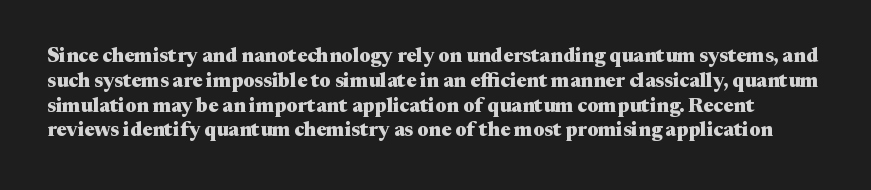
Q: Is the text bold? A: Yes.
Q: Is the text italic (slanted)? A: No, it is upright.
Q: Is the text underlined? A: No.
Q: Is the spacing between letters normal or unusually wide? A: Normal.
